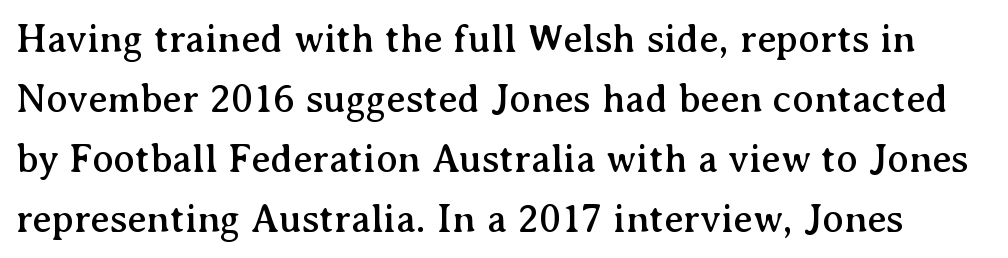
{"serif": "yes", "italic": "no", "width": "normal", "stroke_contrast": "medium", "x_height": "medium", "monospaced": "no", "underline": "no", "line_spacing": "normal", "line_spacing_ratio": 1.5, "letter_spacing": "normal", "letter_spacing_em": 0.0, "glyph_px": 40}
